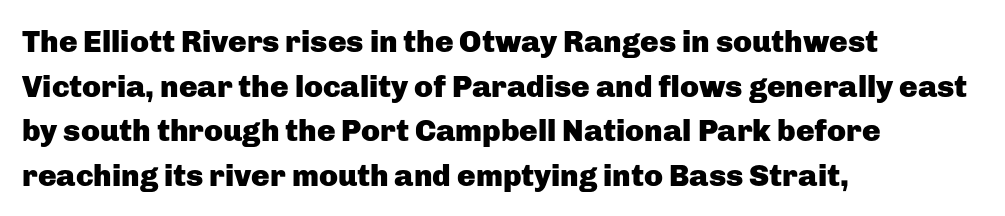
The image shows 31 px heavy sans-serif type, upright; set left-aligned, normal line spacing (1.44x), normal letter spacing, not underlined; low stroke contrast and a medium x-height.
